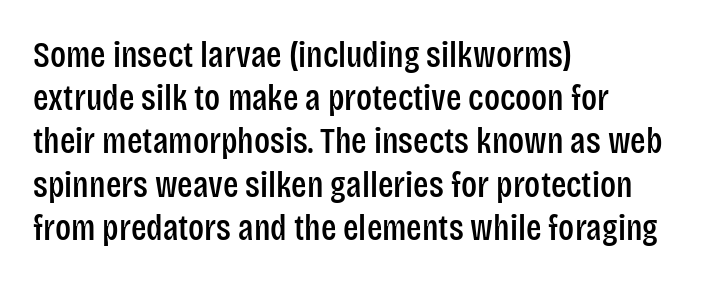
Caption: standard tracking, unaltered. You can tell it's not italic because the verticals are truly vertical. The gap between lines stays unmarked. Observe the absence of serifs on each vertical stroke in this sample. The letters advance in unequal steps, a hallmark of proportional type.
